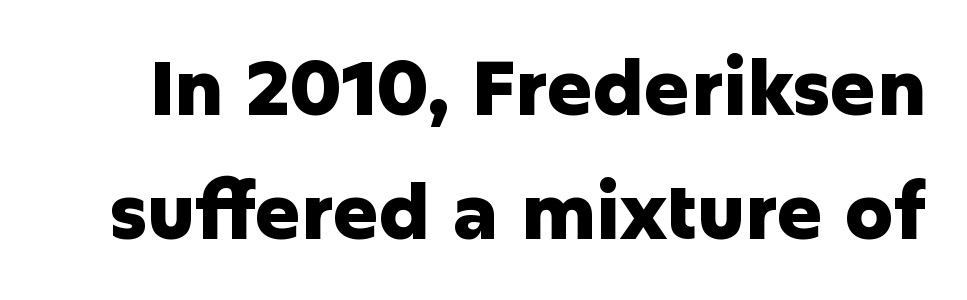
Letters rest on an invisible, unmarked baseline. The letters are bold, with thick, heavy strokes. Does the lettering tilt? It doesn't — this is upright. Honestly, the letter spacing is just normal — you wouldn't notice it.
